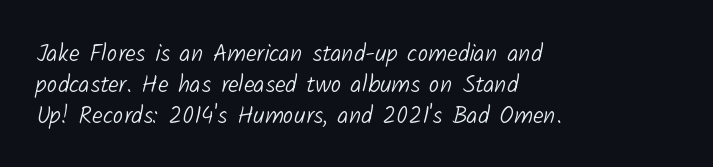
Q: Is the text bold? A: No.
Q: Is the text underlined? A: No.
Q: How is the paragraph aligned? A: Left-aligned.
Q: Is the spacing between letters normal or unusually wide? A: Normal.
Q: Is the spacing between lines tight, normal or loose? A: Normal.
